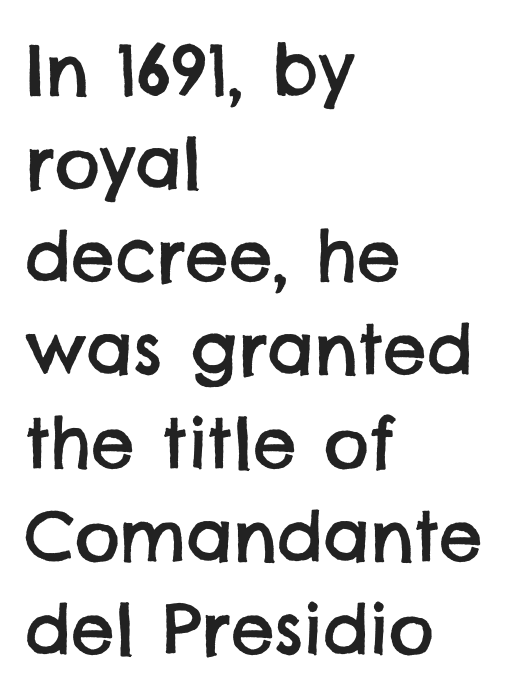
Q: Is the typeface a serif or a sans-serif typeface? A: Sans-serif.
Q: Is the text underlined? A: No.
Q: How is the paragraph aligned? A: Left-aligned.
Q: Is the spacing between letters normal or unusually wide? A: Normal.
Q: Is the spacing between lines tight, normal or loose? A: Normal.
Q: Width (condensed, normal, or wide)? A: Normal.
Q: Stroke contrast? A: Low.
Q: x-height? A: Large.
Q: Monospaced? A: No.
